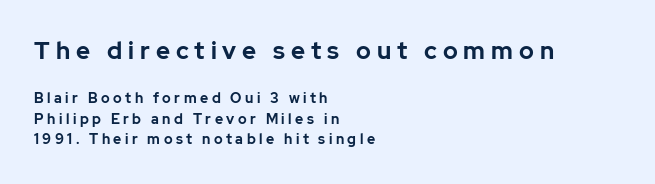
{"italic": "no", "bold": "yes", "underline": "no", "align": "left", "line_spacing": "normal", "line_spacing_ratio": 1.46, "letter_spacing": "wide", "letter_spacing_em": 0.25, "larger_block": "first", "size_ratio": 1.71, "glyph_px": 24}
